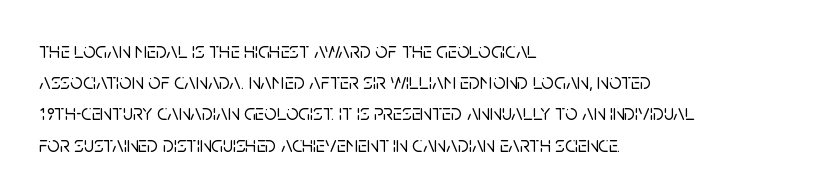
{"italic": "no", "underline": "no", "align": "left", "line_spacing": "normal", "line_spacing_ratio": 1.42, "letter_spacing": "normal", "letter_spacing_em": 0.0, "glyph_px": 22}
